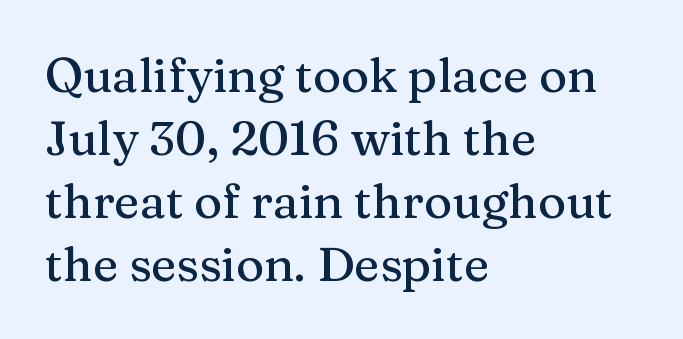
The image shows 48 px serif type, upright; set left-aligned, normal line spacing (1.31x), normal letter spacing, not underlined; medium stroke contrast and a medium x-height.
